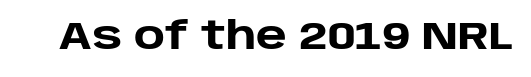
The face used here is rendered with its standard letterfit. This sample has the flowing, uneven cadence of proportional lettering. Each glyph is drawn with heavy, bold strokes. Underline: absent.
